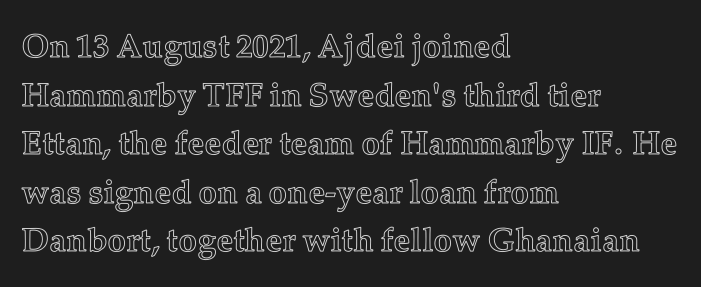
Default kerning and tracking; the words read as compact shapes. This is roman type, the default non-slanted kind. The string is rendered with underlining switched off. Compared with typical paragraphs, the rows here are spaced about the same.
